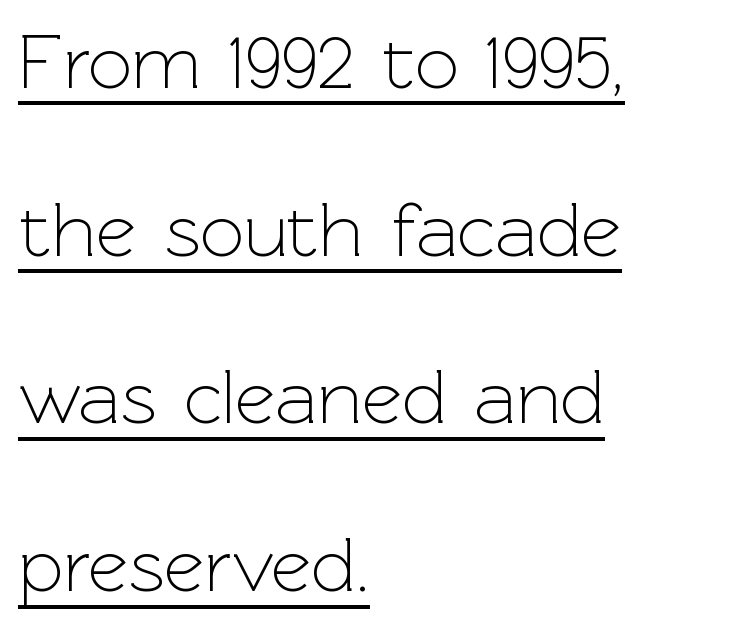
The image shows 78 px light sans-serif type, upright; set left-aligned, loose line spacing (2.15x), normal letter spacing, underlined; a medium x-height.
